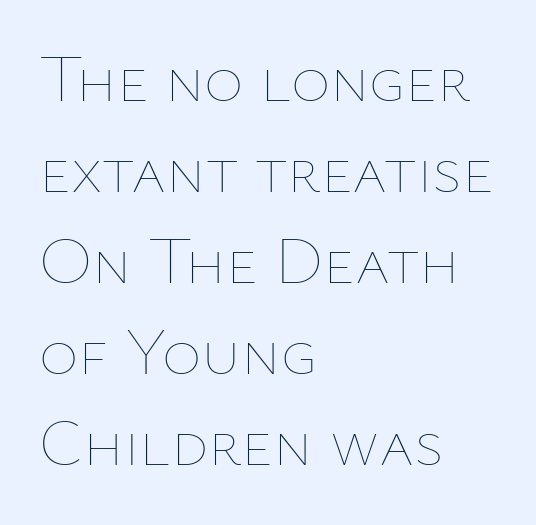
The image shows 67 px thin type, upright; set left-aligned, normal line spacing (1.36x), normal letter spacing, not underlined; low stroke contrast and a medium x-height.
